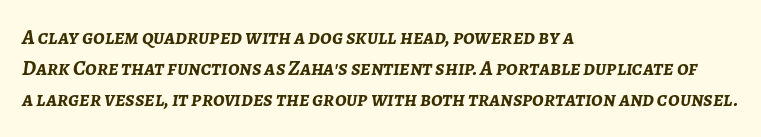
Every character sits at an angle, as italics do. Bold? Absolutely — the strokes are thick and heavy. The baseline area is clear. The rendering uses a moderate line-height, typical for paragraphs. Alignment: flush left.
